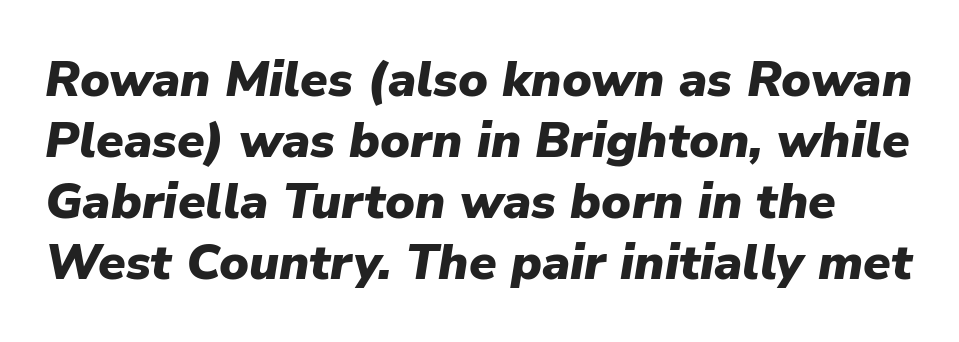
On the weight axis this lands at bold, roughly 700. Words appear dense and cohesive because spacing is normal. The lettering tilts uniformly, giving the passage an italic look. Check under the words: just untouched page. Each letter keeps its own natural width here, so spacing adapts to shape.
